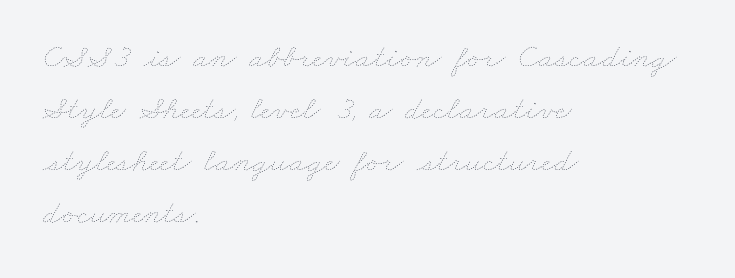
{"bold": "no", "weight": "thin", "width": "wide", "stroke_contrast": "low", "x_height": "small", "monospaced": "no", "underline": "no", "align": "left", "line_spacing": "normal", "line_spacing_ratio": 1.53, "letter_spacing": "normal", "letter_spacing_em": 0.0, "glyph_px": 34}
